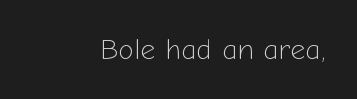
The image shows 29 px light sans-serif type, upright; set normal letter spacing, not underlined; low stroke contrast and a medium x-height.
